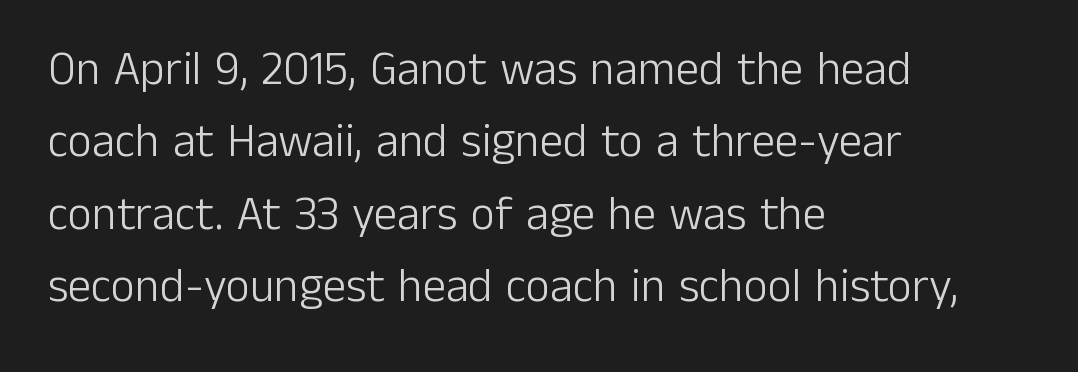
Q: Is the text bold? A: No.
Q: Is the text italic (slanted)? A: No, it is upright.
Q: Is the typeface a serif or a sans-serif typeface? A: Sans-serif.
Q: Is the text underlined? A: No.
Q: How is the paragraph aligned? A: Left-aligned.
Q: Is the spacing between letters normal or unusually wide? A: Normal.
Q: Is the spacing between lines tight, normal or loose? A: Normal.
Q: Width (condensed, normal, or wide)? A: Normal.
Q: Stroke contrast? A: Low.
Q: x-height? A: Medium.
Q: Monospaced? A: No.
